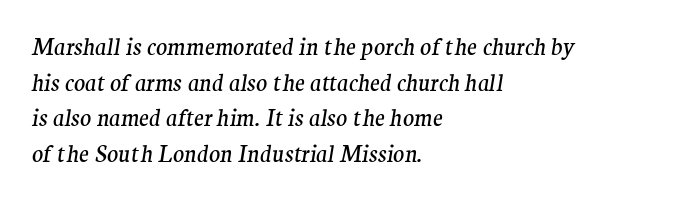
Q: Is the text bold? A: No.
Q: Is the text italic (slanted)? A: Yes, it leans right by about 9 degrees.
Q: Is the text underlined? A: No.
Q: How is the paragraph aligned? A: Left-aligned.
Q: Is the spacing between letters normal or unusually wide? A: Normal.
Q: Is the spacing between lines tight, normal or loose? A: Normal.
